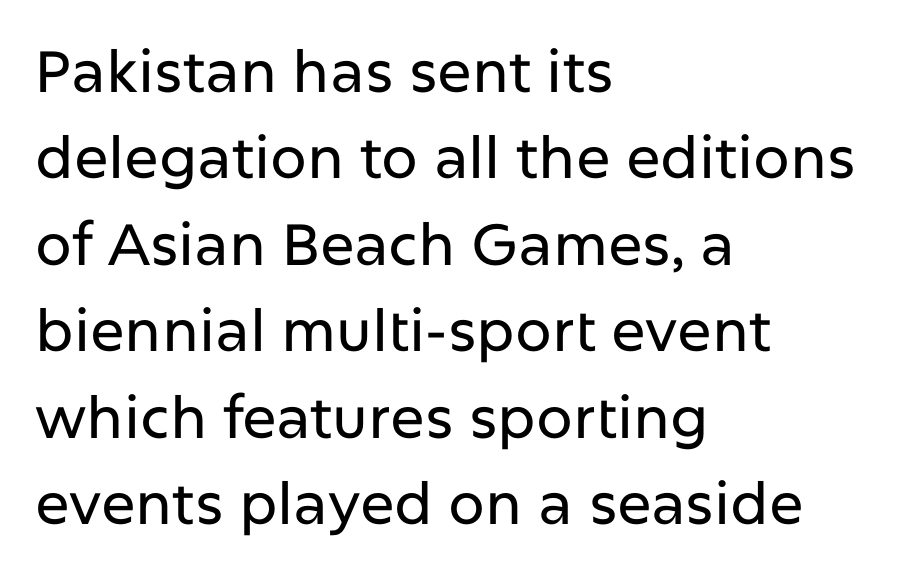
The paragraph has a hard left edge and a soft right edge. Each word holds together tightly as a unit, with standard inter-letter gaps. Line spacing here is normal. Descenders are the only things crossing below the line.
